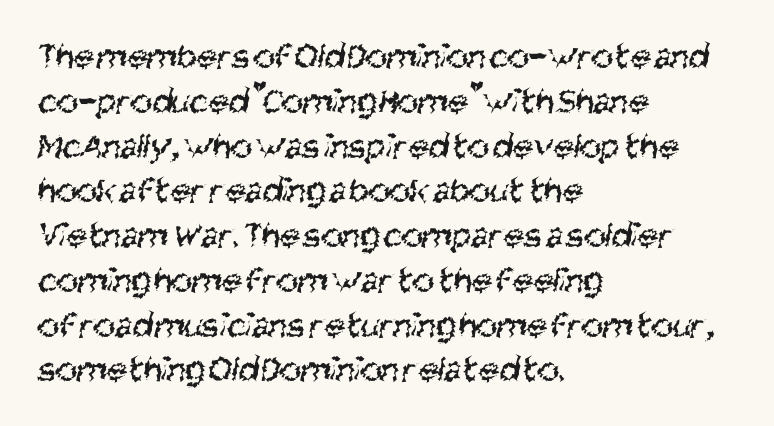
The image shows 37 px regular-weight, condensed sans-serif type; set left-aligned, line spacing 1.21x, normal letter spacing, not underlined; medium stroke contrast and a large x-height.
